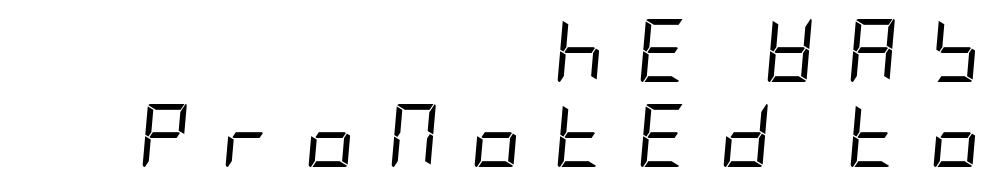
{"italic": "yes", "lean": "right", "slant_degrees": 5, "bold": "no", "weight": "regular", "width": "condensed", "stroke_contrast": "low", "x_height": "large", "underline": "no", "align": "right", "line_spacing": "normal", "line_spacing_ratio": 1.35, "letter_spacing": "wide", "letter_spacing_em": 0.5, "glyph_px": 63}
